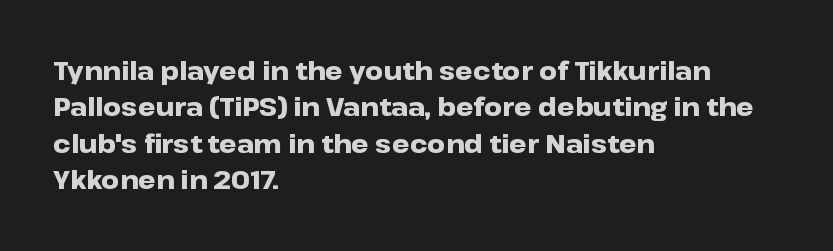
The image shows 25 px bold type, upright; set left-aligned, normal line spacing (1.46x), normal letter spacing, not underlined.
